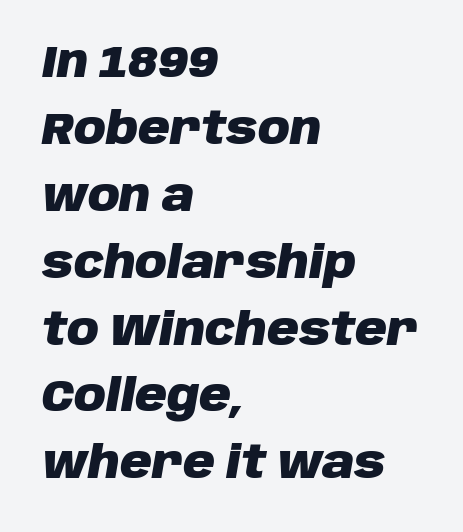
Q: Is the text bold? A: Yes.
Q: Is the text italic (slanted)? A: Yes, it leans right by about 10 degrees.
Q: Is the text underlined? A: No.
Q: How is the paragraph aligned? A: Left-aligned.
Q: Is the spacing between letters normal or unusually wide? A: Normal.
Q: Is the spacing between lines tight, normal or loose? A: Normal.
Q: Width (condensed, normal, or wide)? A: Normal.
Q: Stroke contrast? A: Low.
Q: x-height? A: Large.
Q: Monospaced? A: No.
